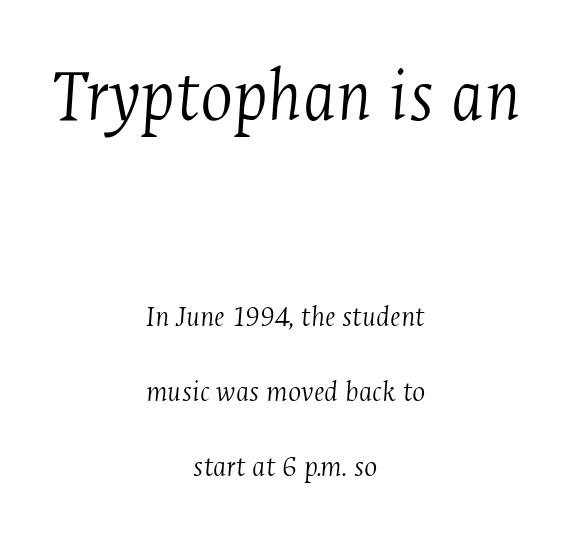
Q: Is the text bold? A: No.
Q: Is the text italic (slanted)? A: Yes, it leans right by about 4 degrees.
Q: Is the typeface a serif or a sans-serif typeface? A: Serif.
Q: Is the text underlined? A: No.
Q: How is the paragraph aligned? A: Centered.
Q: Is the spacing between letters normal or unusually wide? A: Normal.
Q: Is the spacing between lines tight, normal or loose? A: Loose.
Q: Which block of text is set in a larger size, the first (top) or the second (bottom)? A: The first (top) one.
Q: Width (condensed, normal, or wide)? A: Condensed.
Q: Stroke contrast? A: Medium.
Q: x-height? A: Medium.
Q: Monospaced? A: No.
